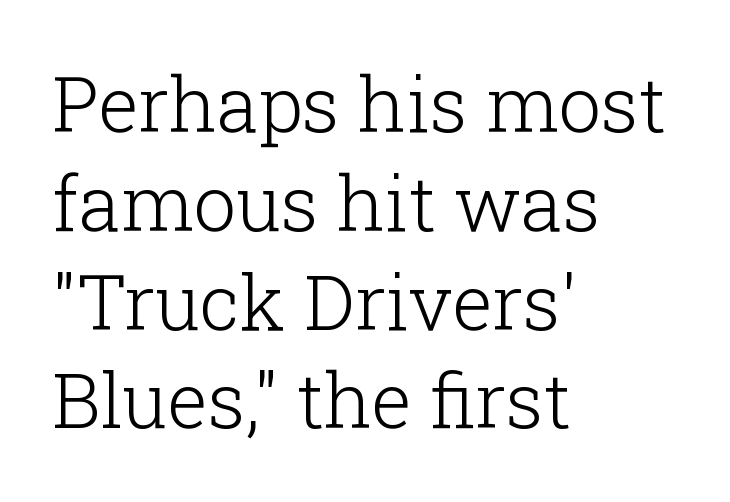
{"serif": "yes", "italic": "no", "bold": "no", "weight": "light", "width": "normal", "stroke_contrast": "low", "x_height": "medium", "monospaced": "no", "underline": "no", "align": "left", "line_spacing": "normal", "line_spacing_ratio": 1.3, "letter_spacing": "normal", "letter_spacing_em": 0.0, "glyph_px": 76}
